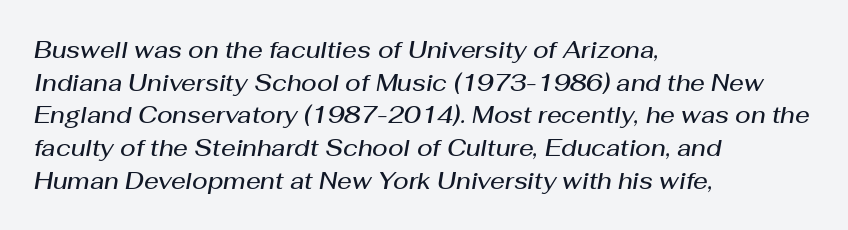
The image shows 23 px text type, italic (leaning right); set left-aligned, normal line spacing (1.42x), normal letter spacing, not underlined.
